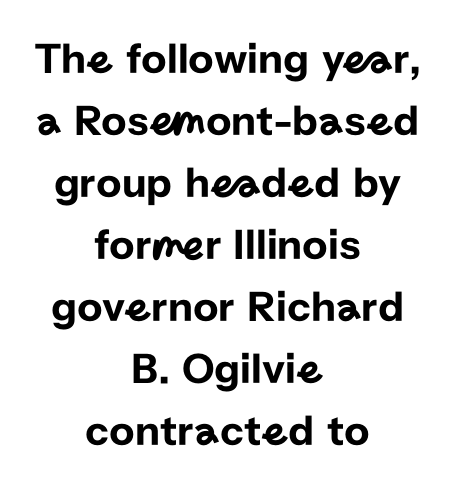
Q: Is the text italic (slanted)? A: No, it is upright.
Q: Is the typeface a serif or a sans-serif typeface? A: Sans-serif.
Q: Is the text underlined? A: No.
Q: How is the paragraph aligned? A: Centered.
Q: Is the spacing between letters normal or unusually wide? A: Normal.
Q: Is the spacing between lines tight, normal or loose? A: Normal.
Q: Width (condensed, normal, or wide)? A: Normal.
Q: Stroke contrast? A: Low.
Q: x-height? A: Medium.
Q: Monospaced? A: No.
